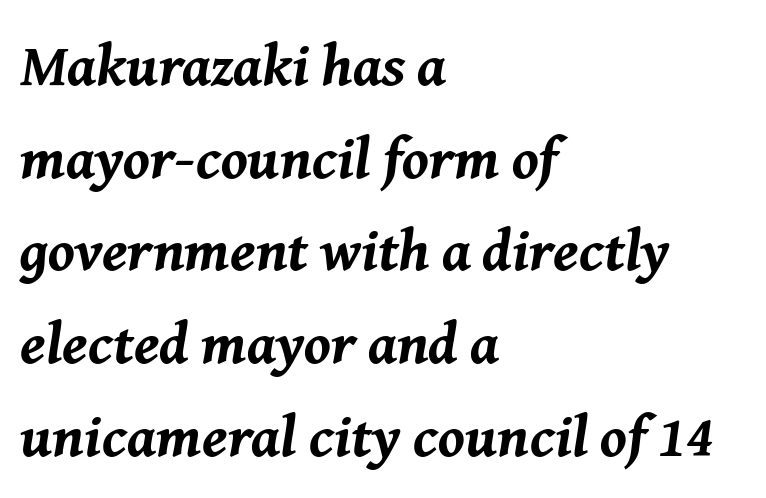
Q: Is the text bold? A: Yes.
Q: Is the text italic (slanted)? A: Yes, it leans right by about 8 degrees.
Q: Is the text underlined? A: No.
Q: How is the paragraph aligned? A: Left-aligned.
Q: Is the spacing between letters normal or unusually wide? A: Normal.
Q: Is the spacing between lines tight, normal or loose? A: Normal.
Q: Width (condensed, normal, or wide)? A: Normal.
Q: Stroke contrast? A: Medium.
Q: x-height? A: Medium.
Q: Monospaced? A: No.
